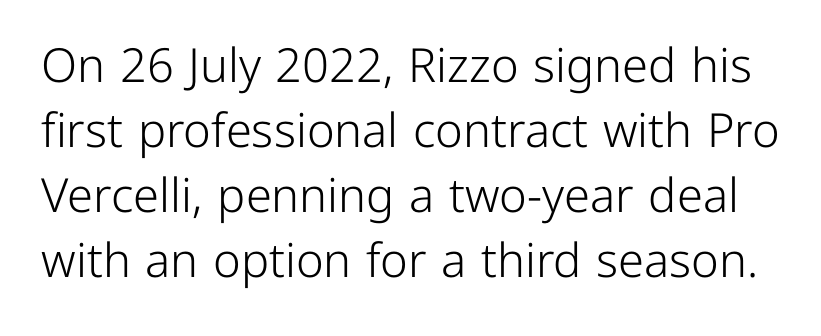
The rows are spaced the way most documents space them. Observe the absence of serifs on each vertical stroke in this sample. Honestly, there is no underline to notice here at all. The letterforms sit at book weight or below. Here the designer chose a conventional face with non-uniform glyph widths. Is there any slant? The stems are plumb.
